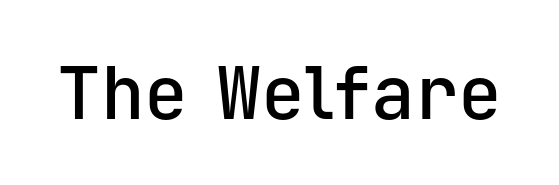
The image shows 73 px semibold sans-serif type, upright, monospaced; set normal letter spacing, not underlined; low stroke contrast and a medium x-height.
